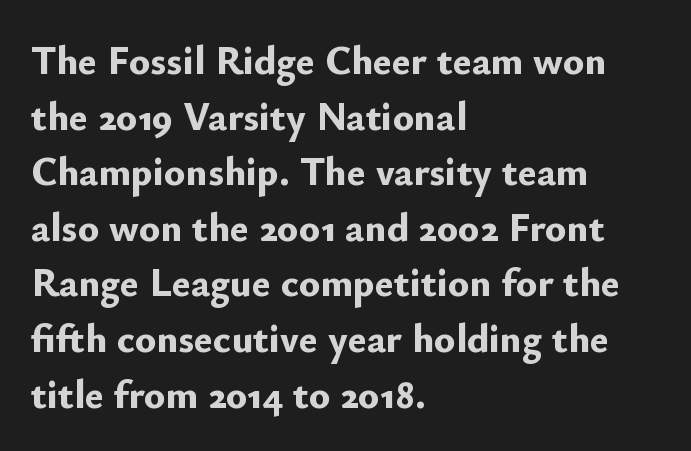
{"serif": "no", "italic": "no", "bold": "yes", "weight": "bold", "width": "normal", "stroke_contrast": "low", "x_height": "small", "monospaced": "no", "underline": "no", "align": "left", "line_spacing": "normal", "line_spacing_ratio": 1.39, "letter_spacing": "normal", "letter_spacing_em": 0.0, "glyph_px": 40}
